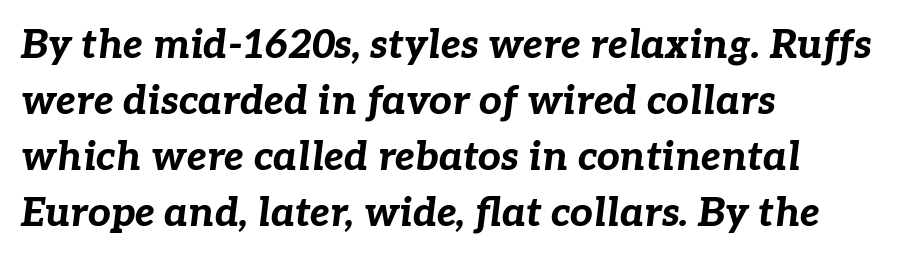
Q: Is the text bold? A: Yes.
Q: Is the text italic (slanted)? A: Yes, it leans right by about 7 degrees.
Q: Is the text underlined? A: No.
Q: How is the paragraph aligned? A: Left-aligned.
Q: Is the spacing between letters normal or unusually wide? A: Normal.
Q: Is the spacing between lines tight, normal or loose? A: Normal.
Q: Width (condensed, normal, or wide)? A: Normal.
Q: Stroke contrast? A: Low.
Q: x-height? A: Medium.
Q: Monospaced? A: No.
